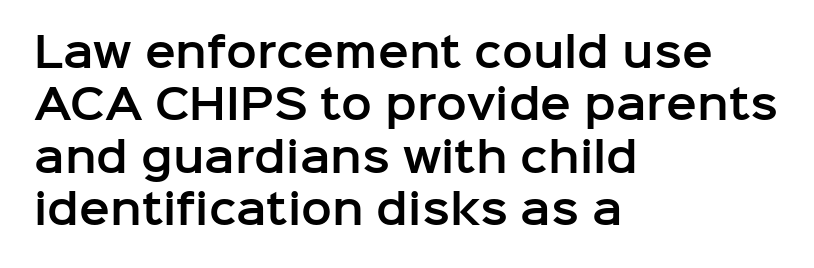
Q: Is the text italic (slanted)? A: No, it is upright.
Q: Is the typeface a serif or a sans-serif typeface? A: Sans-serif.
Q: Is the text underlined? A: No.
Q: How is the paragraph aligned? A: Left-aligned.
Q: Is the spacing between letters normal or unusually wide? A: Normal.
Q: Is the spacing between lines tight, normal or loose? A: Normal.
Q: Width (condensed, normal, or wide)? A: Normal.
Q: Stroke contrast? A: Low.
Q: x-height? A: Medium.
Q: Monospaced? A: No.
